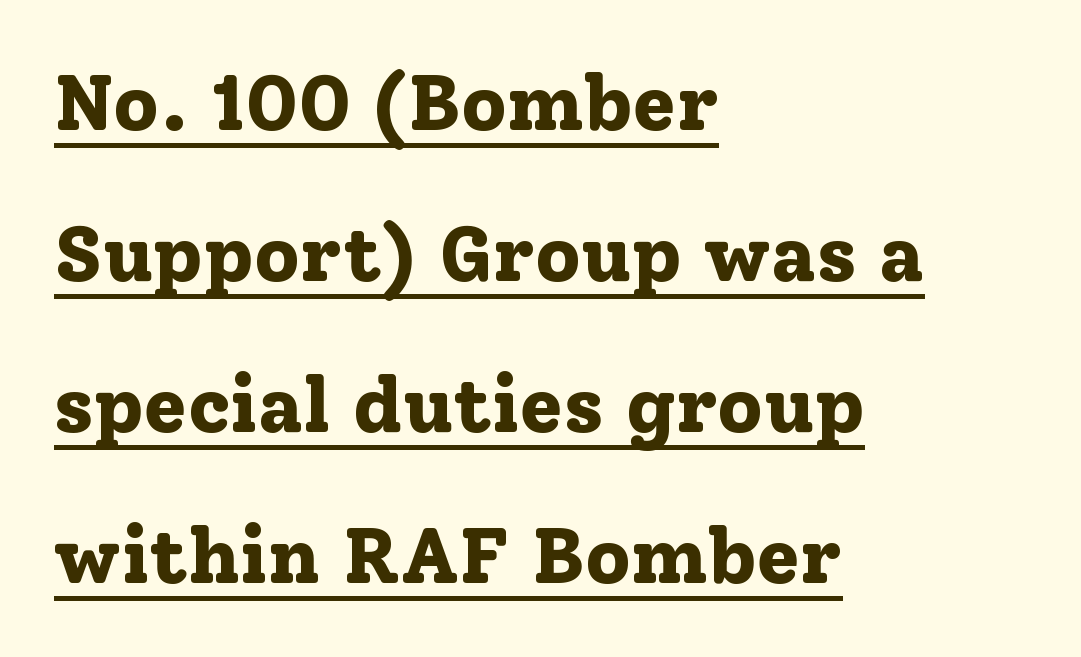
Q: Is the text bold? A: Yes.
Q: Is the text italic (slanted)? A: No, it is upright.
Q: Is the typeface a serif or a sans-serif typeface? A: Serif.
Q: Is the text underlined? A: Yes.
Q: How is the paragraph aligned? A: Left-aligned.
Q: Is the spacing between letters normal or unusually wide? A: Normal.
Q: Is the spacing between lines tight, normal or loose? A: Loose.
Q: Width (condensed, normal, or wide)? A: Normal.
Q: Stroke contrast? A: Low.
Q: x-height? A: Medium.
Q: Monospaced? A: No.
